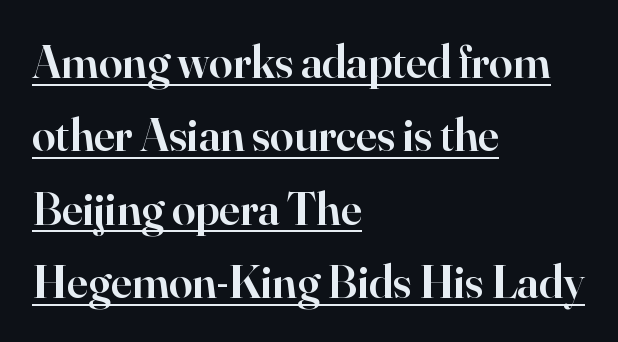
The image shows 47 px semibold serif type, upright; set left-aligned, normal line spacing (1.56x), normal letter spacing, underlined; high stroke contrast and a small x-height.
